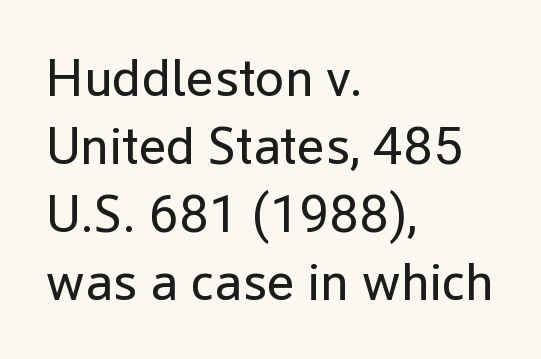
Q: Is the text bold? A: No.
Q: Is the text italic (slanted)? A: No, it is upright.
Q: Is the typeface a serif or a sans-serif typeface? A: Sans-serif.
Q: Is the text underlined? A: No.
Q: How is the paragraph aligned? A: Left-aligned.
Q: Is the spacing between letters normal or unusually wide? A: Normal.
Q: Is the spacing between lines tight, normal or loose? A: Normal.
Q: Width (condensed, normal, or wide)? A: Normal.
Q: Stroke contrast? A: Low.
Q: x-height? A: Medium.
Q: Monospaced? A: No.
